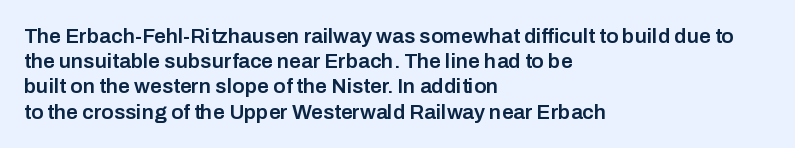
The image shows 21 px text type, upright; set left-aligned, line spacing 1.2x, normal letter spacing, not underlined.
